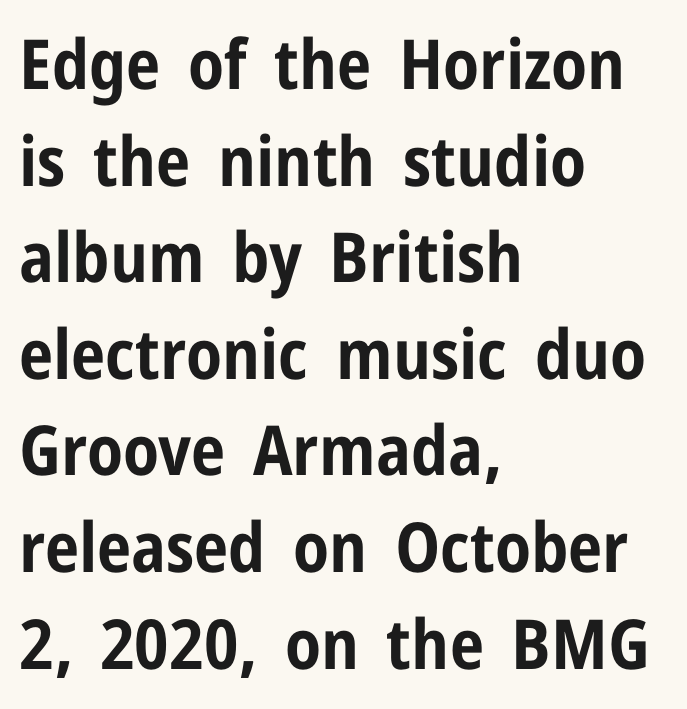
The image shows 69 px bold, condensed sans-serif type, upright; set left-aligned, normal line spacing (1.4x), normal letter spacing, not underlined; low stroke contrast and a medium x-height.
